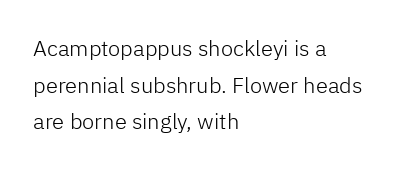
{"italic": "no", "bold": "no", "underline": "no", "align": "left", "line_spacing": "normal", "line_spacing_ratio": 1.67, "letter_spacing": "normal", "letter_spacing_em": 0.0, "glyph_px": 22}
